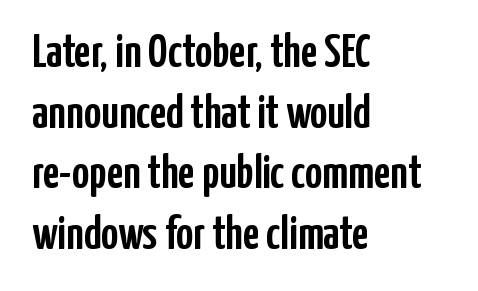
The image shows 47 px condensed sans-serif type, upright; set left-aligned, normal line spacing (1.29x), normal letter spacing, not underlined; low stroke contrast and a medium x-height.
